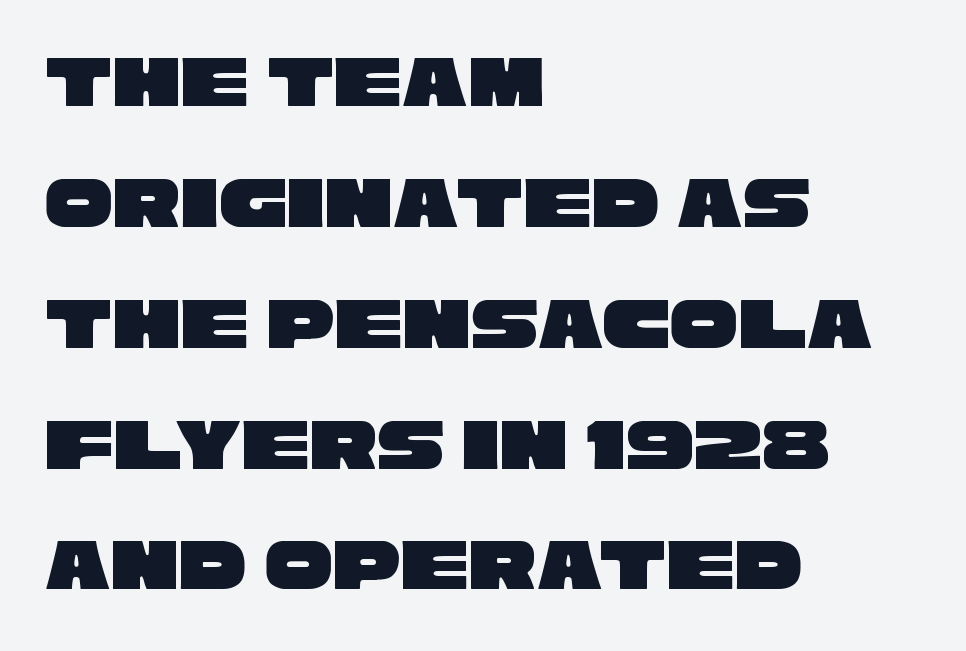
The image shows 76 px wide sans-serif type; set left-aligned, normal line spacing (1.59x), normal letter spacing, not underlined; low stroke contrast and a large x-height.
